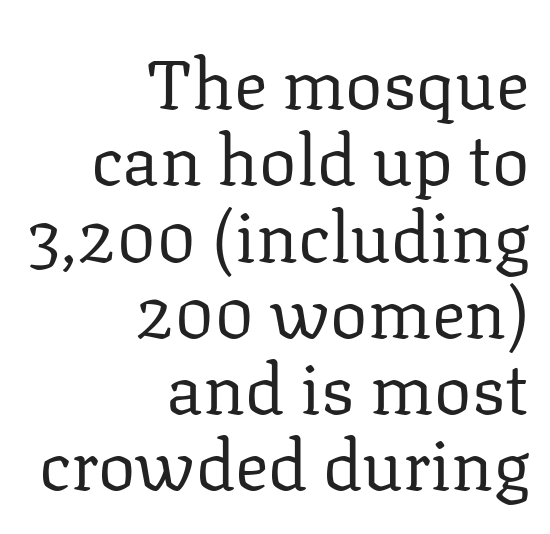
{"serif": "yes", "italic": "no", "bold": "no", "weight": "regular", "width": "normal", "stroke_contrast": "low", "x_height": "medium", "monospaced": "no", "underline": "no", "align": "right", "line_spacing": "tight", "line_spacing_ratio": 1.09, "letter_spacing": "normal", "letter_spacing_em": 0.0, "glyph_px": 70}
